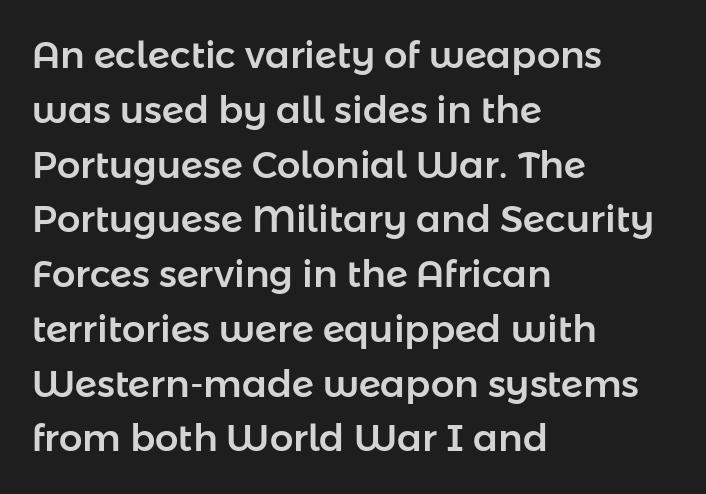
{"serif": "no", "italic": "no", "width": "normal", "stroke_contrast": "low", "x_height": "medium", "monospaced": "no", "underline": "no", "align": "left", "line_spacing": "normal", "line_spacing_ratio": 1.48, "letter_spacing": "normal", "letter_spacing_em": 0.0, "glyph_px": 37}
